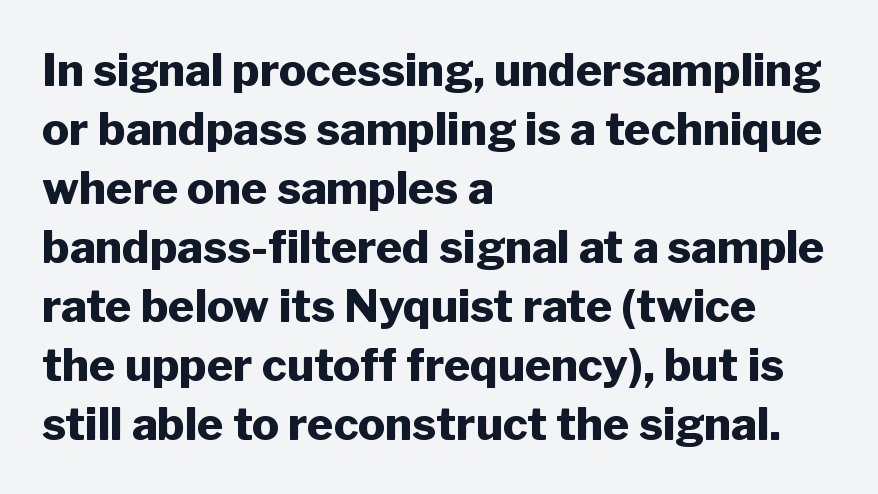
{"serif": "no", "italic": "no", "bold": "yes", "weight": "heavy", "width": "normal", "stroke_contrast": "low", "x_height": "medium", "monospaced": "no", "underline": "no", "align": "left", "line_spacing": "normal", "line_spacing_ratio": 1.31, "letter_spacing": "normal", "letter_spacing_em": 0.0, "glyph_px": 45}
